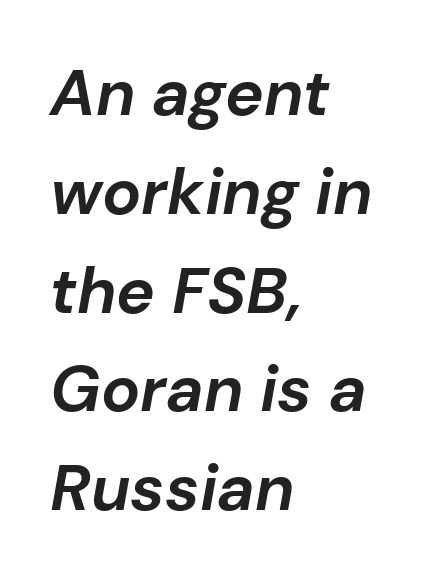
{"italic": "yes", "lean": "right", "slant_degrees": 10, "bold": "yes", "weight": "bold", "width": "normal", "stroke_contrast": "low", "x_height": "medium", "monospaced": "no", "underline": "no", "align": "left", "line_spacing": "normal", "line_spacing_ratio": 1.52, "letter_spacing": "normal", "letter_spacing_em": 0.0, "glyph_px": 65}
